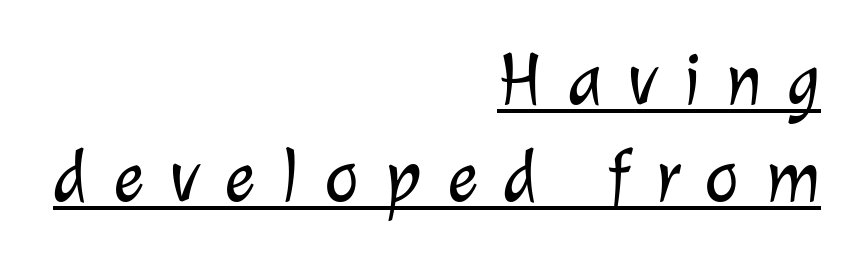
Letter spacing: wide. Notice how the passage keeps a crisp vertical edge on the right only. Spacing verdict: proportional, widths tailored to each character. The vertical gap from one line to the next is medium. Classification — sans serif.
